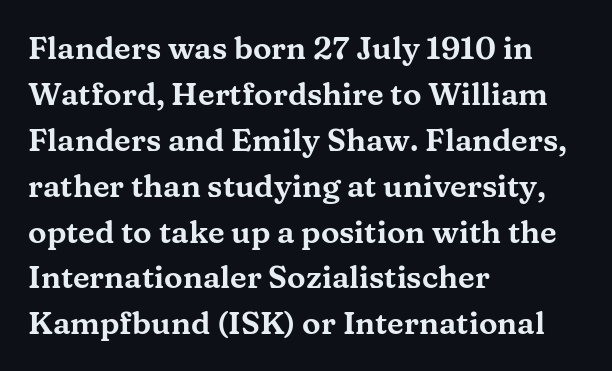
Q: Is the text italic (slanted)? A: No, it is upright.
Q: Is the typeface a serif or a sans-serif typeface? A: Serif.
Q: Is the text underlined? A: No.
Q: How is the paragraph aligned? A: Left-aligned.
Q: Is the spacing between letters normal or unusually wide? A: Normal.
Q: Is the spacing between lines tight, normal or loose? A: Normal.
Q: Width (condensed, normal, or wide)? A: Wide.
Q: Stroke contrast? A: Medium.
Q: x-height? A: Medium.
Q: Monospaced? A: No.
